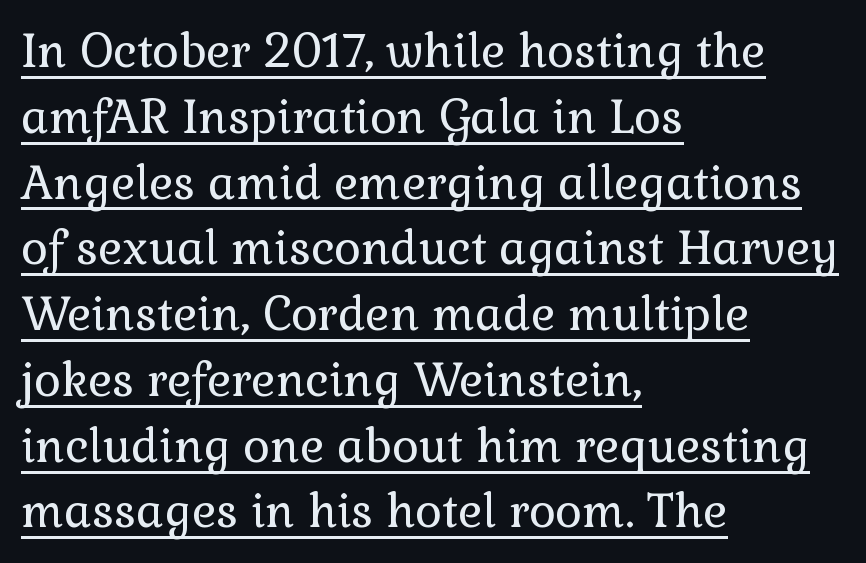
If you drew a ruler down the left edge, every line would touch it. Students, note that the glyphs here touch the page at normal intervals. The passage shown is typed in a proportional face where columns would drift. Somebody hit Ctrl+U on this one — the words are underlined. Is there much room between lines? A standard amount, neither cramped nor airy. Type style note: has serifs.
